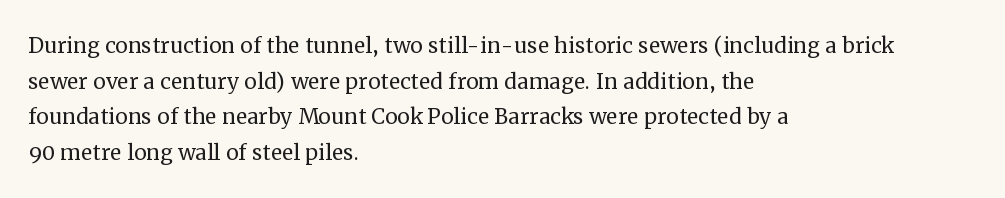
{"serif": "yes", "italic": "no", "bold": "no", "weight": "regular", "width": "normal", "stroke_contrast": "medium", "x_height": "medium", "monospaced": "no", "underline": "no", "align": "left", "line_spacing": "normal", "line_spacing_ratio": 1.27, "letter_spacing": "normal", "letter_spacing_em": 0.0, "glyph_px": 28}
